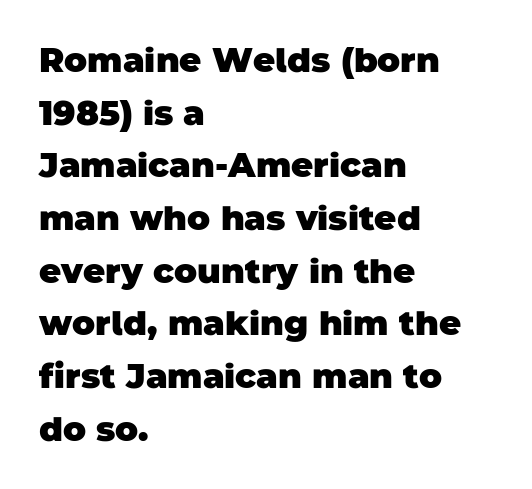
The image shows 34 px heavy sans-serif type; set left-aligned, normal line spacing (1.55x), normal letter spacing, not underlined; low stroke contrast and a large x-height.
